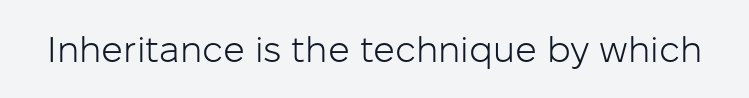
Each letter's strokes conclude bluntly, with no projecting serifs. Does the lettering tilt? It doesn't — this is upright. These lines are rendered in a variable-pitch font. The space directly below the letters is spotless.
